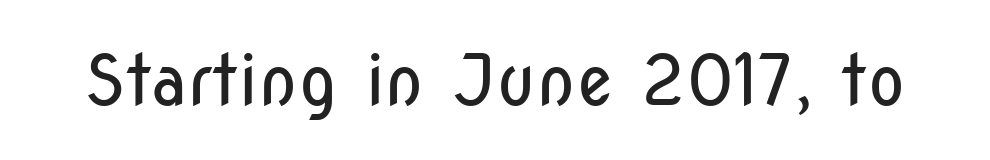
Q: Is the text bold? A: No.
Q: Is the text italic (slanted)? A: No, it is upright.
Q: Is the typeface a serif or a sans-serif typeface? A: Sans-serif.
Q: Is the text underlined? A: No.
Q: Is the spacing between letters normal or unusually wide? A: Normal.
Q: Width (condensed, normal, or wide)? A: Condensed.
Q: Stroke contrast? A: Low.
Q: x-height? A: Medium.
Q: Monospaced? A: No.
